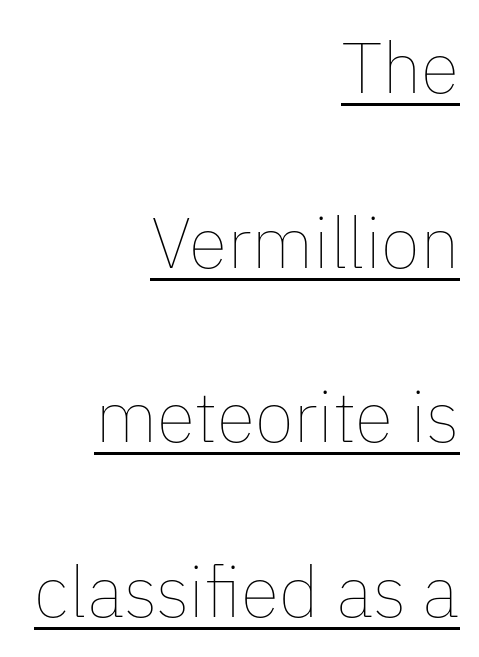
Q: Is the text bold? A: No.
Q: Is the text italic (slanted)? A: No, it is upright.
Q: Is the text underlined? A: Yes.
Q: How is the paragraph aligned? A: Right-aligned.
Q: Is the spacing between letters normal or unusually wide? A: Normal.
Q: Is the spacing between lines tight, normal or loose? A: Loose.
Q: Width (condensed, normal, or wide)? A: Normal.
Q: Stroke contrast? A: Low.
Q: x-height? A: Medium.
Q: Monospaced? A: No.
